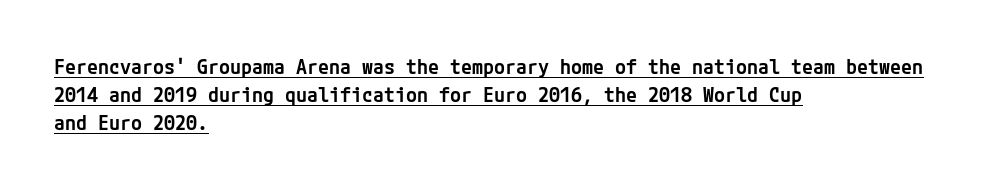
The image shows 20 px text type, upright; set left-aligned, normal line spacing (1.41x), normal letter spacing, underlined.
